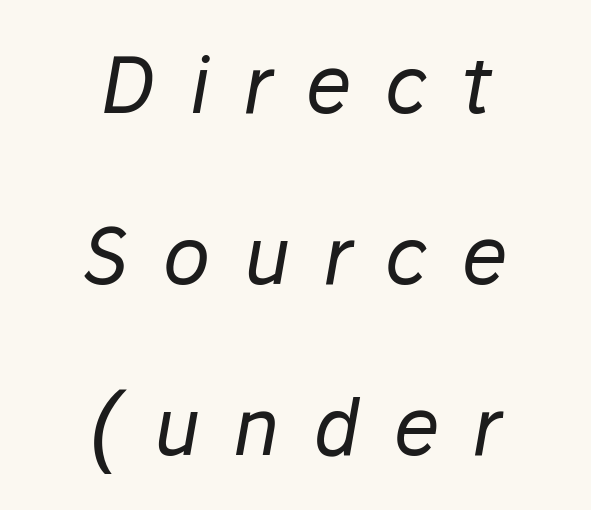
Q: Is the text bold? A: No.
Q: Is the text italic (slanted)? A: Yes, it leans right by about 10 degrees.
Q: Is the text underlined? A: No.
Q: How is the paragraph aligned? A: Centered.
Q: Is the spacing between letters normal or unusually wide? A: Unusually wide.
Q: Is the spacing between lines tight, normal or loose? A: Loose.
Q: Width (condensed, normal, or wide)? A: Normal.
Q: Stroke contrast? A: Low.
Q: x-height? A: Medium.
Q: Monospaced? A: No.
